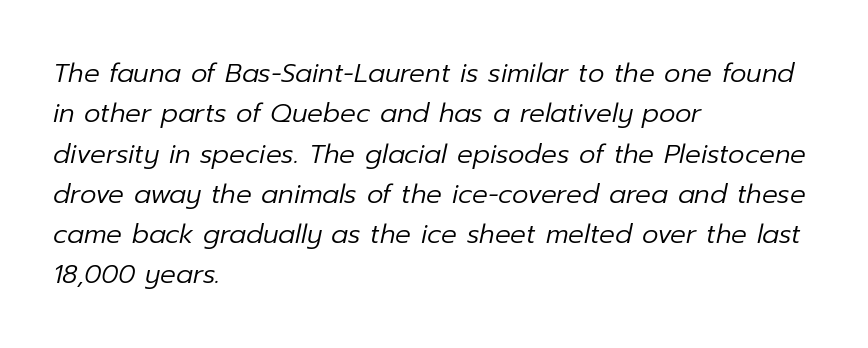
Notice how descenders clear the ascenders below comfortably — that's standard leading. Any mark beneath the type? The region is blank. Stroke mass is kept to a normal reading level or below. The axis of the letterforms is tilted away from vertical. Characters follow at the spacing the type designer built in.
